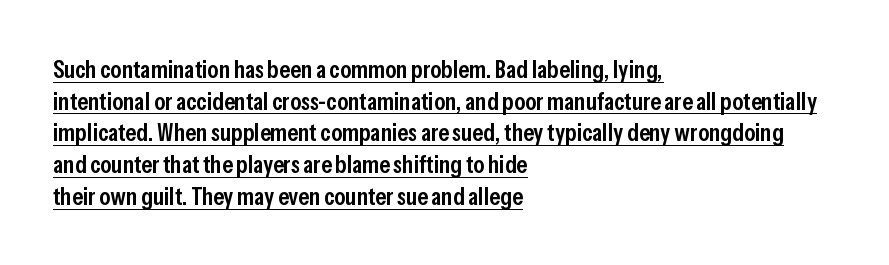
{"italic": "no", "bold": "semi", "underline": "yes", "align": "left", "line_spacing": "normal", "line_spacing_ratio": 1.27, "letter_spacing": "normal", "letter_spacing_em": 0.0, "glyph_px": 25}
